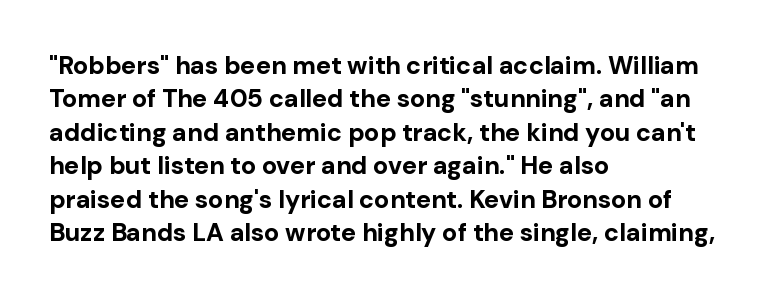
The image shows 25 px bold type, upright; set left-aligned, normal line spacing (1.34x), normal letter spacing, not underlined.
